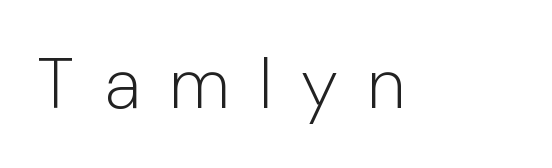
Q: Is the text bold? A: No.
Q: Is the text italic (slanted)? A: No, it is upright.
Q: Is the typeface a serif or a sans-serif typeface? A: Sans-serif.
Q: Is the text underlined? A: No.
Q: Is the spacing between letters normal or unusually wide? A: Unusually wide.
Q: Width (condensed, normal, or wide)? A: Normal.
Q: Stroke contrast? A: Low.
Q: x-height? A: Medium.
Q: Monospaced? A: No.
